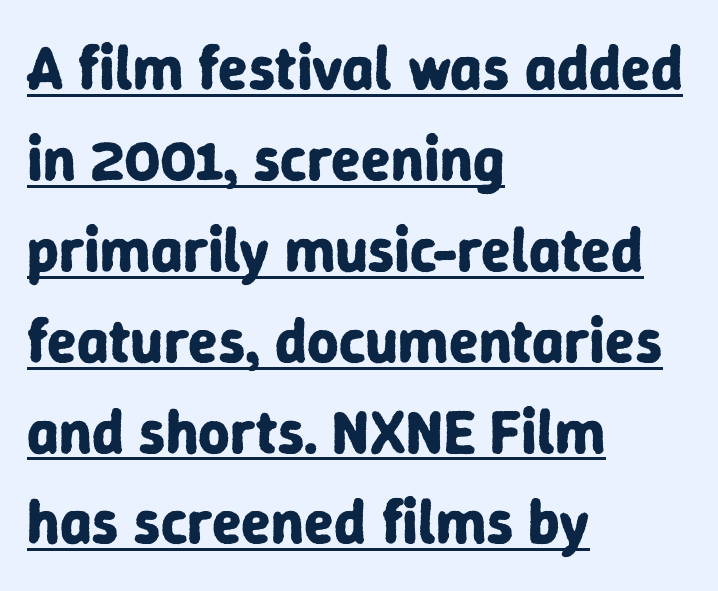
The image shows 61 px bold sans-serif type, upright; set left-aligned, normal line spacing (1.49x), normal letter spacing, underlined; low stroke contrast and a medium x-height.
